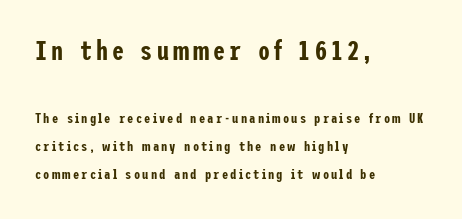
The image shows 27 px text type, upright; set left-aligned, loose line spacing (1.99x), not underlined; the first (top) block is 1.93x larger.
